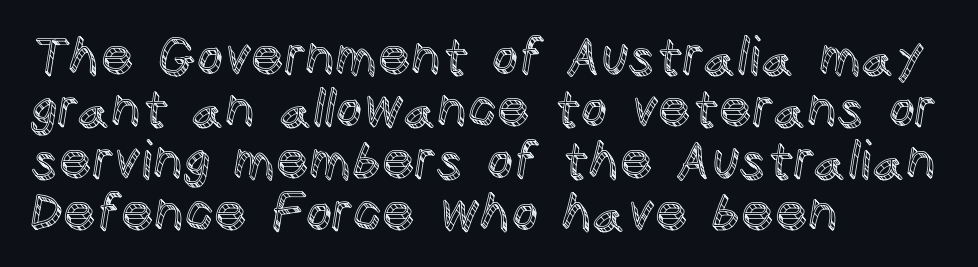
A student would call this left alignment; a typographer would say flush left, rag right. Standard letterfit; no display-style spreading of the glyphs. Successive baselines arrive quickly, one right under another. Bare-footed words on every line. Here the designer chose a conventional face with non-uniform glyph widths.
